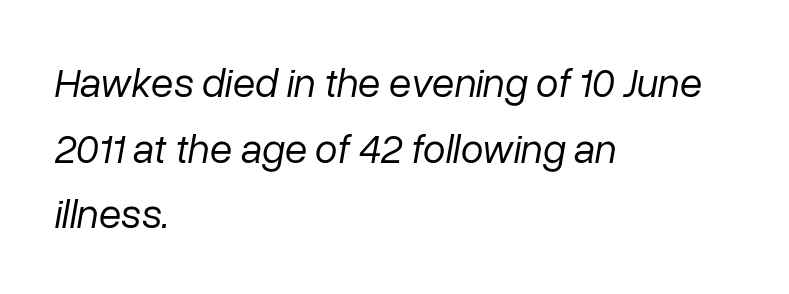
{"italic": "yes", "lean": "right", "slant_degrees": 10, "bold": "no", "weight": "regular", "width": "normal", "stroke_contrast": "low", "x_height": "medium", "monospaced": "no", "underline": "no", "align": "left", "line_spacing": "normal", "line_spacing_ratio": 1.6, "letter_spacing": "normal", "letter_spacing_em": 0.0, "glyph_px": 41}
